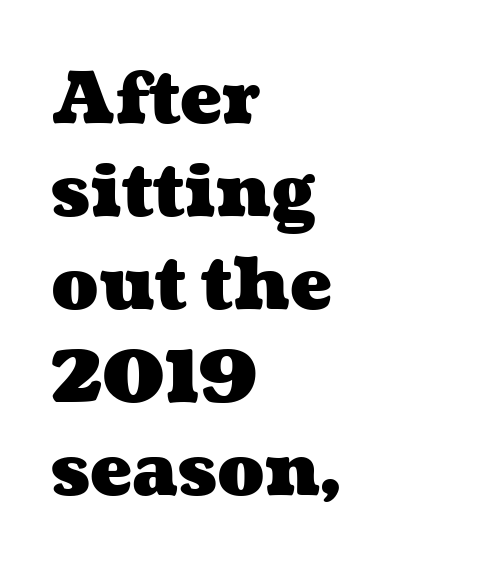
The image shows 70 px heavy, wide type; set left-aligned, normal line spacing (1.33x), normal letter spacing, not underlined; medium stroke contrast and a medium x-height.
